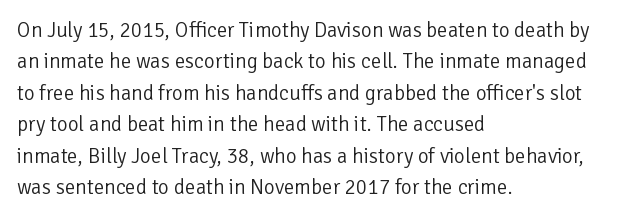
{"italic": "no", "bold": "no", "underline": "no", "align": "left", "line_spacing": "normal", "line_spacing_ratio": 1.5, "letter_spacing": "normal", "letter_spacing_em": 0.0, "glyph_px": 21}
